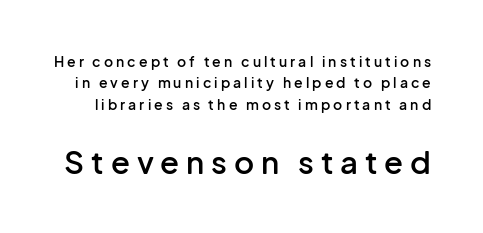
Q: Is the text bold? A: Semi-bold.
Q: Is the text italic (slanted)? A: No, it is upright.
Q: Is the typeface a serif or a sans-serif typeface? A: Sans-serif.
Q: Is the text underlined? A: No.
Q: Is the spacing between letters normal or unusually wide? A: Unusually wide.
Q: Is the spacing between lines tight, normal or loose? A: Normal.
Q: Which block of text is set in a larger size, the first (top) or the second (bottom)? A: The second (bottom) one.
Q: Width (condensed, normal, or wide)? A: Normal.
Q: Stroke contrast? A: Low.
Q: x-height? A: Medium.
Q: Monospaced? A: No.
